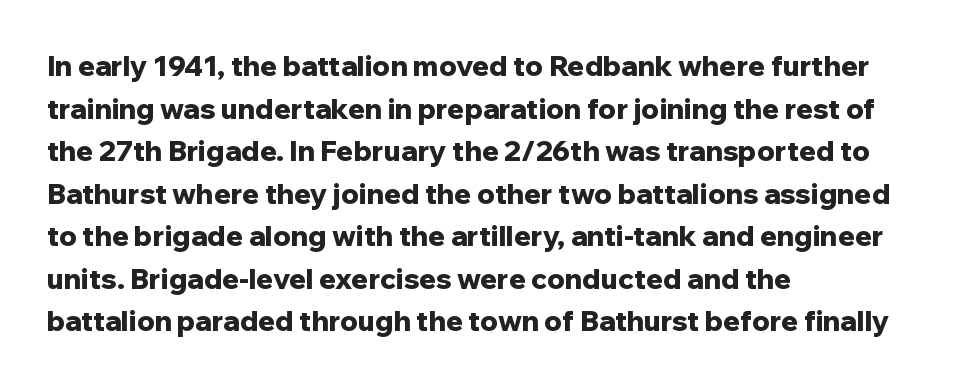
Each letter keeps its own natural width here, so spacing adapts to shape. Its strokes are broad and dark, the hallmark of bold type. The font's upright variant was chosen for this text. Classification — sans serif. Just letters on the line, the space beneath them empty. A normal amount of white space separates one row of letters from the next.
